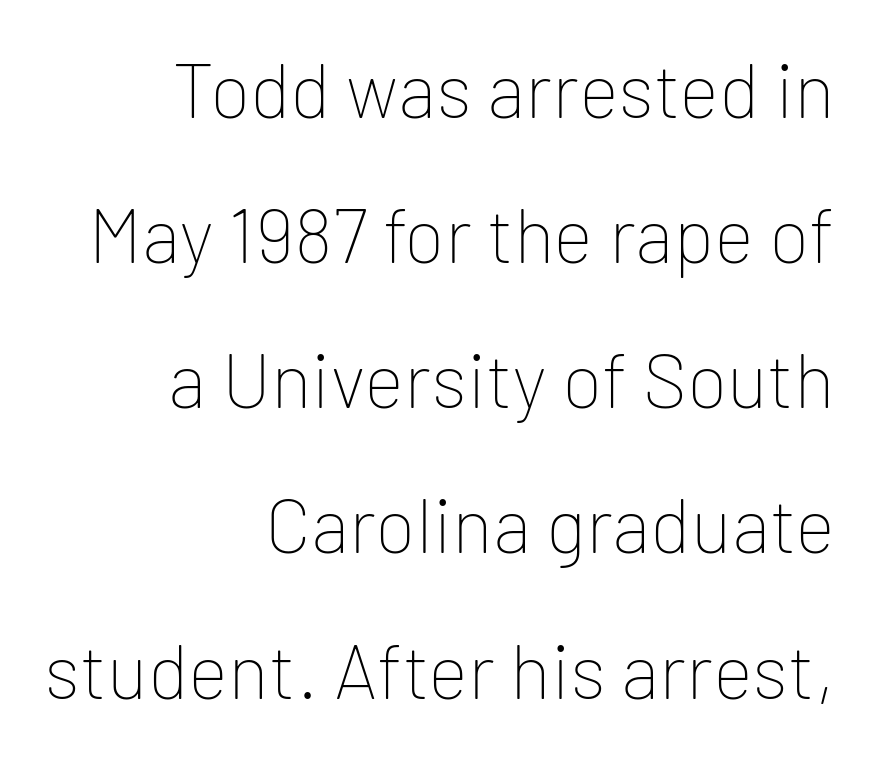
Q: Is the text bold? A: No.
Q: Is the text italic (slanted)? A: No, it is upright.
Q: Is the typeface a serif or a sans-serif typeface? A: Sans-serif.
Q: Is the text underlined? A: No.
Q: How is the paragraph aligned? A: Right-aligned.
Q: Is the spacing between letters normal or unusually wide? A: Normal.
Q: Is the spacing between lines tight, normal or loose? A: Loose.
Q: Width (condensed, normal, or wide)? A: Normal.
Q: Stroke contrast? A: Low.
Q: x-height? A: Medium.
Q: Monospaced? A: No.
